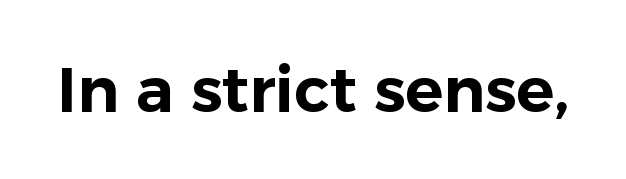
The image shows 63 px sans-serif type, upright; set normal letter spacing, not underlined; low stroke contrast and a medium x-height.
